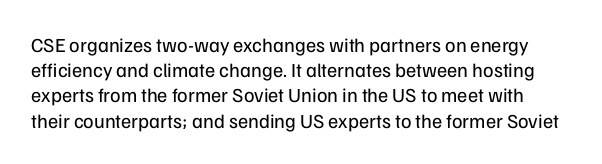
The image shows 20 px text type, upright; set normal line spacing (1.26x), normal letter spacing, not underlined.
